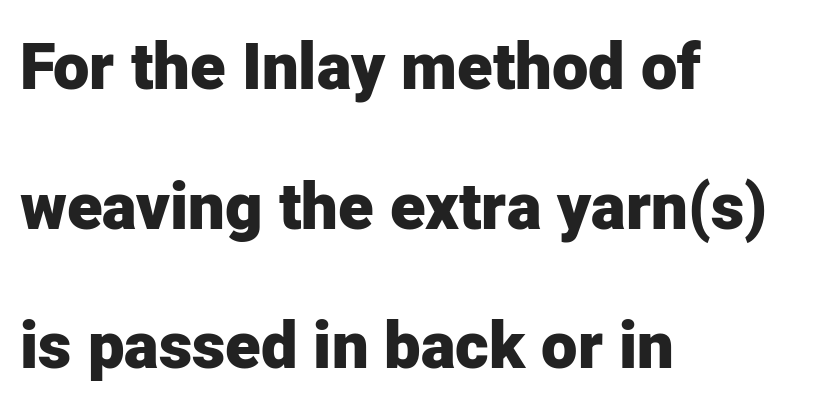
{"serif": "no", "italic": "no", "bold": "yes", "weight": "heavy", "width": "normal", "stroke_contrast": "low", "x_height": "medium", "monospaced": "no", "underline": "no", "align": "left", "line_spacing": "loose", "line_spacing_ratio": 2.15, "letter_spacing": "normal", "letter_spacing_em": 0.0, "glyph_px": 65}
